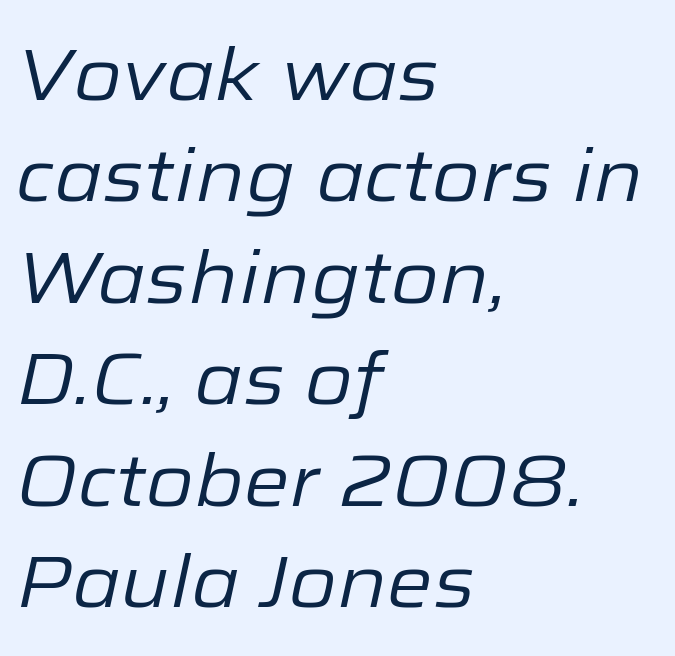
The image shows 74 px regular-weight type, italic (leaning right); set left-aligned, normal line spacing (1.37x), normal letter spacing, not underlined; low stroke contrast and a medium x-height.
